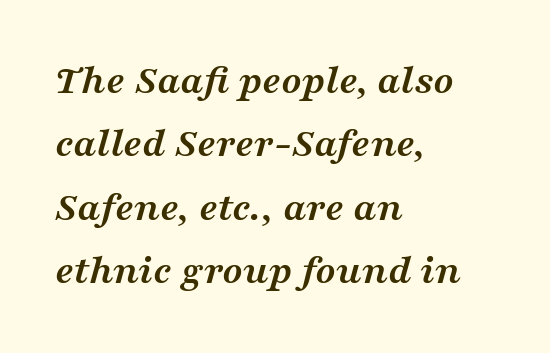
The letterforms sit shoulder to shoulder at normal distance. The typesetting leans heavy: a genuine bold. Type style note: has serifs. Horizontally, the lines are justified to the leading edge only. The lettering tilts uniformly, giving the passage an italic look.
